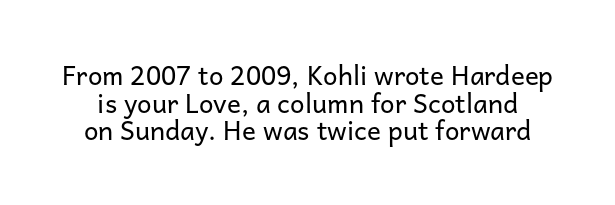
The image shows 26 px text type, upright; set tight line spacing (1.06x), normal letter spacing, not underlined.
